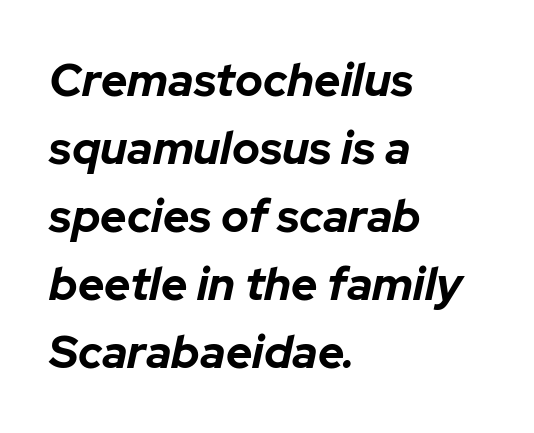
The image shows 46 px bold type, italic (leaning right); set left-aligned, normal line spacing (1.48x), normal letter spacing, not underlined; low stroke contrast and a medium x-height.
